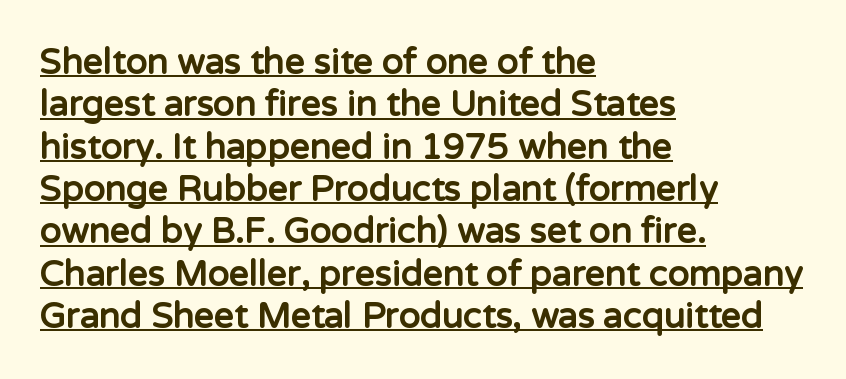
{"serif": "no", "italic": "no", "bold": "yes", "weight": "bold", "width": "normal", "stroke_contrast": "low", "x_height": "medium", "monospaced": "no", "underline": "yes", "align": "left", "line_spacing_ratio": 1.21, "letter_spacing": "normal", "letter_spacing_em": 0.0, "glyph_px": 35}
